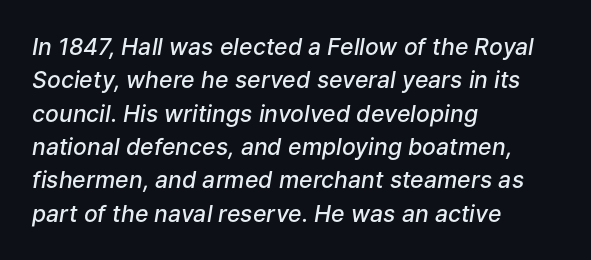
The image shows 23 px text type, italic (leaning right); set left-aligned, normal line spacing (1.45x), normal letter spacing, not underlined.
